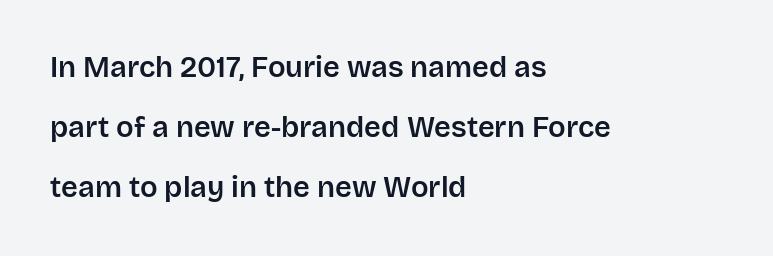
The face used here is a sans, in the tradition of grotesques and geometrics. Any mark beneath the type? The region is blank. The space between consecutive lines is lavish. This sample uses plain, unmodified letter spacing.
